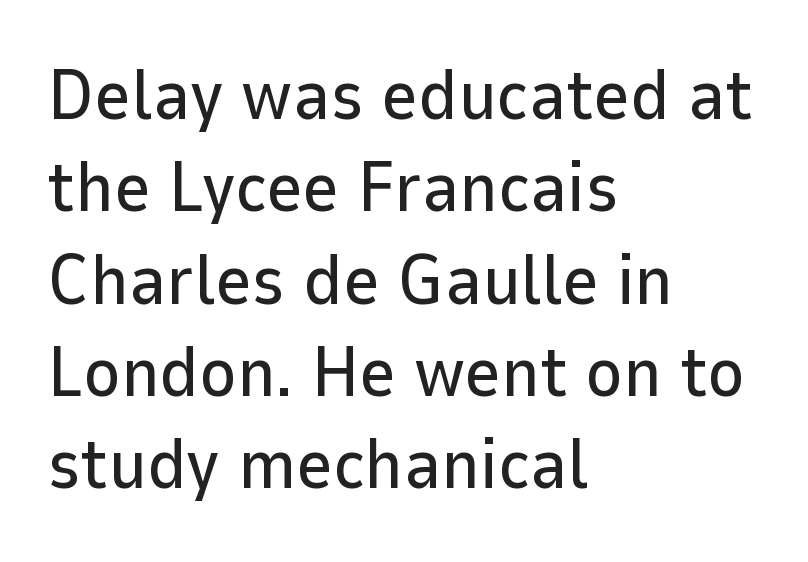
{"serif": "no", "italic": "no", "width": "normal", "stroke_contrast": "low", "x_height": "medium", "monospaced": "no", "underline": "no", "align": "left", "line_spacing": "normal", "line_spacing_ratio": 1.3, "letter_spacing": "normal", "letter_spacing_em": 0.0, "glyph_px": 71}
